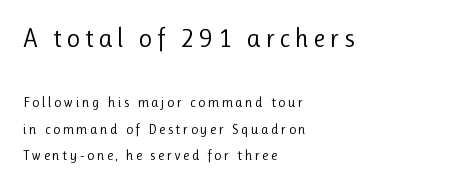
Which of the two is more prominent by size? The first, at the top. Layout note: lines flush left. Caption: face not bold, strokes unweighted. The lettering holds an erect, upright posture throughout. These lines stand farther apart than default settings would place them.
